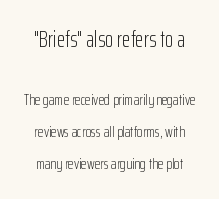
The image shows 22 px text type, upright; set loose line spacing (2.15x), normal letter spacing, not underlined; the first (top) block is 1.47x larger.
